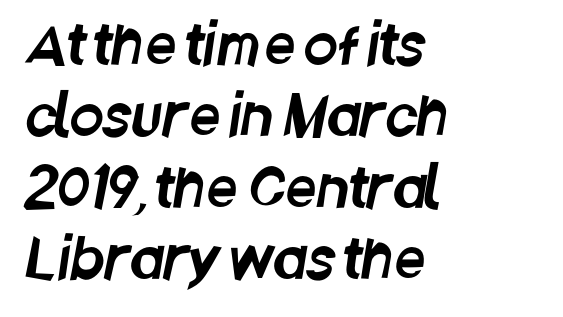
The image shows 55 px condensed sans-serif type; set left-aligned, normal line spacing (1.3x), normal letter spacing, not underlined; low stroke contrast and a large x-height.
